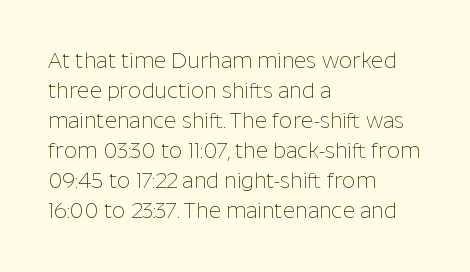
Compared with typical body copy, the letter spacing here is the same. The text block is weighted toward the left margin, trailing off unevenly rightward. The foot of each line stays bare and open. Evenly set lines give the paragraph a standard silhouette. Stroke thickness stays within the range of a standard reading face or lighter.
